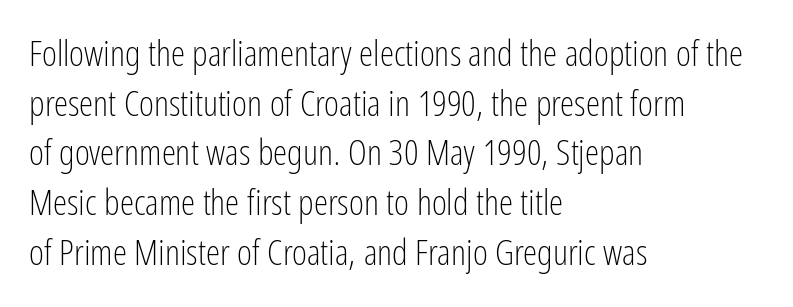
This is roman type, the default non-slanted kind. The rendering keeps characters at their native spacing. You could not count columns in this text — the font is proportionally spaced. Each letter's strokes conclude bluntly, with no projecting serifs. Only glyphs here, with clear space below each row.
